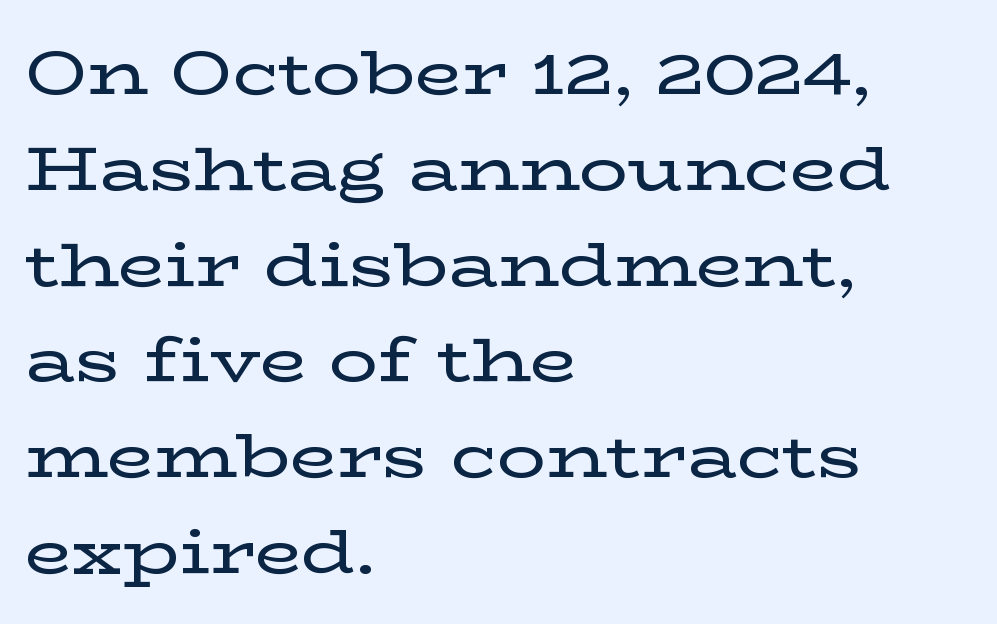
Old-style or modern, the face here clearly has serifs. Note the varied advance widths — an 'i' is clearly narrower than an 'm'. Short note: letters normally spaced. Casual observation: everything's shoved over to the left. Bare-footed words on every line.
